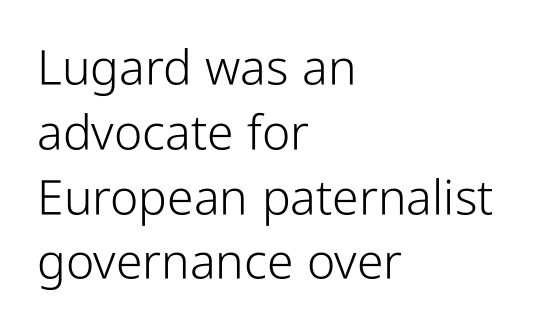
{"serif": "no", "italic": "no", "bold": "no", "weight": "light", "width": "condensed", "stroke_contrast": "low", "x_height": "medium", "monospaced": "no", "underline": "no", "align": "left", "line_spacing": "normal", "line_spacing_ratio": 1.35, "letter_spacing": "normal", "letter_spacing_em": 0.0, "glyph_px": 48}
